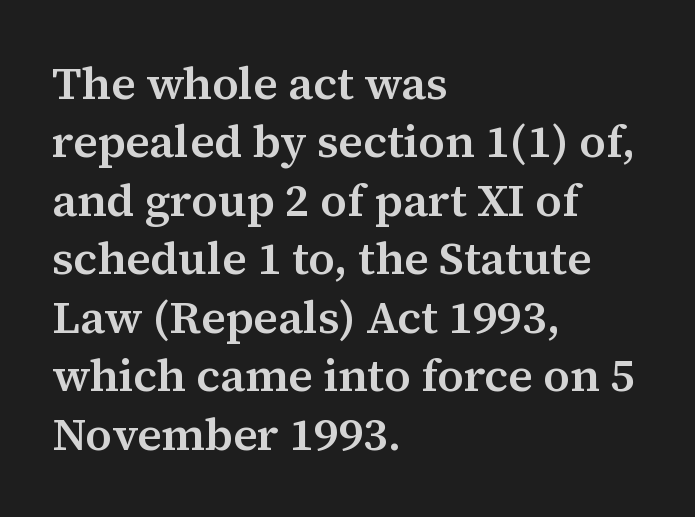
Q: Is the text bold? A: Semi-bold.
Q: Is the text italic (slanted)? A: No, it is upright.
Q: Is the typeface a serif or a sans-serif typeface? A: Serif.
Q: Is the text underlined? A: No.
Q: How is the paragraph aligned? A: Left-aligned.
Q: Is the spacing between letters normal or unusually wide? A: Normal.
Q: Is the spacing between lines tight, normal or loose? A: Normal.
Q: Width (condensed, normal, or wide)? A: Normal.
Q: Stroke contrast? A: Medium.
Q: x-height? A: Medium.
Q: Monospaced? A: No.
